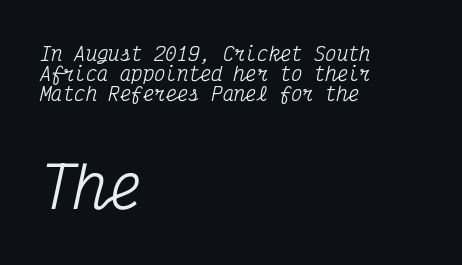
Closely set lines give the paragraph a compact silhouette. Line starts are locked; line ends wander. Regarding serifs, this sample has them. The foot of each line stays bare and open. Size contrast runs from small at the top to large at the bottom. Letter spacing: default.
